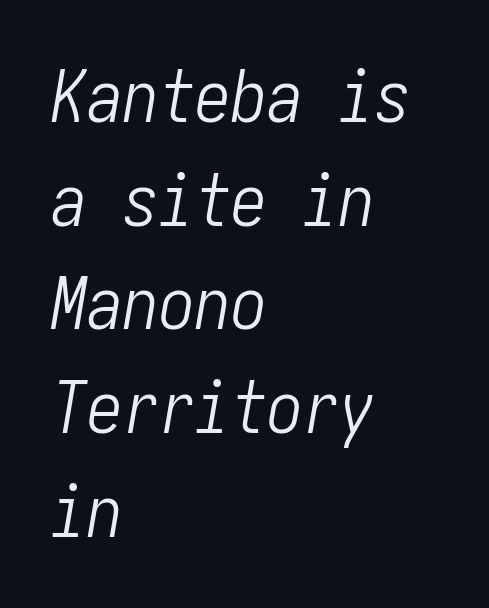
{"italic": "yes", "lean": "right", "slant_degrees": 10, "bold": "no", "weight": "light", "width": "condensed", "stroke_contrast": "low", "x_height": "medium", "underline": "no", "align": "left", "line_spacing": "normal", "line_spacing_ratio": 1.44, "letter_spacing": "normal", "letter_spacing_em": 0.0, "glyph_px": 72}
